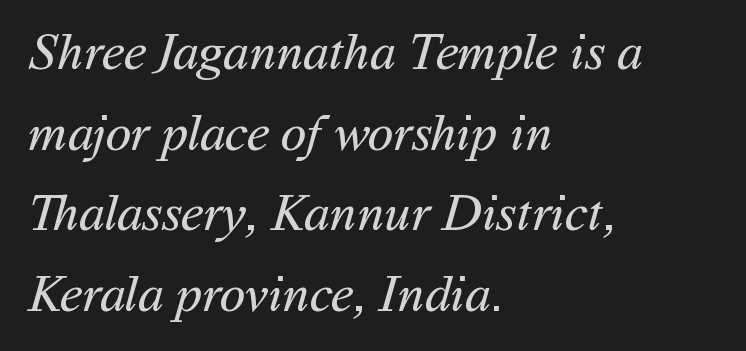
The image shows 52 px regular-weight sans-serif type; set left-aligned, normal line spacing (1.55x), normal letter spacing, not underlined; medium stroke contrast and a medium x-height.
